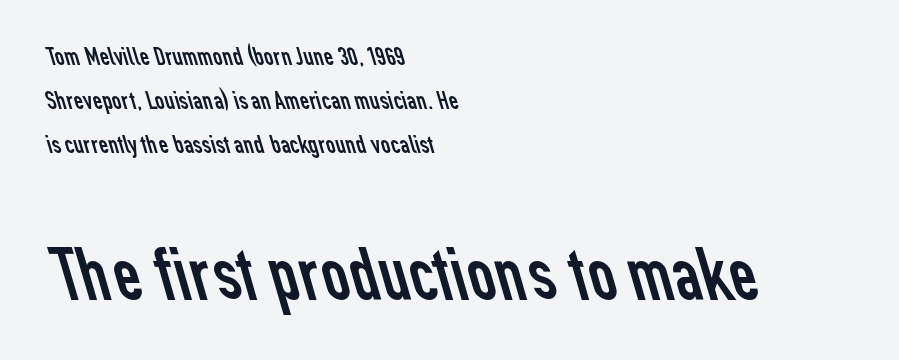
Only glyphs here, with clear space below each row. Look at the tracking — it's just the regular setting, nothing added. Typographically, this falls in the sans-serif category. Compared with a centered layout, this one pins lines to the left instead. Note the varied advance widths — an 'i' is clearly narrower than an 'm'.
